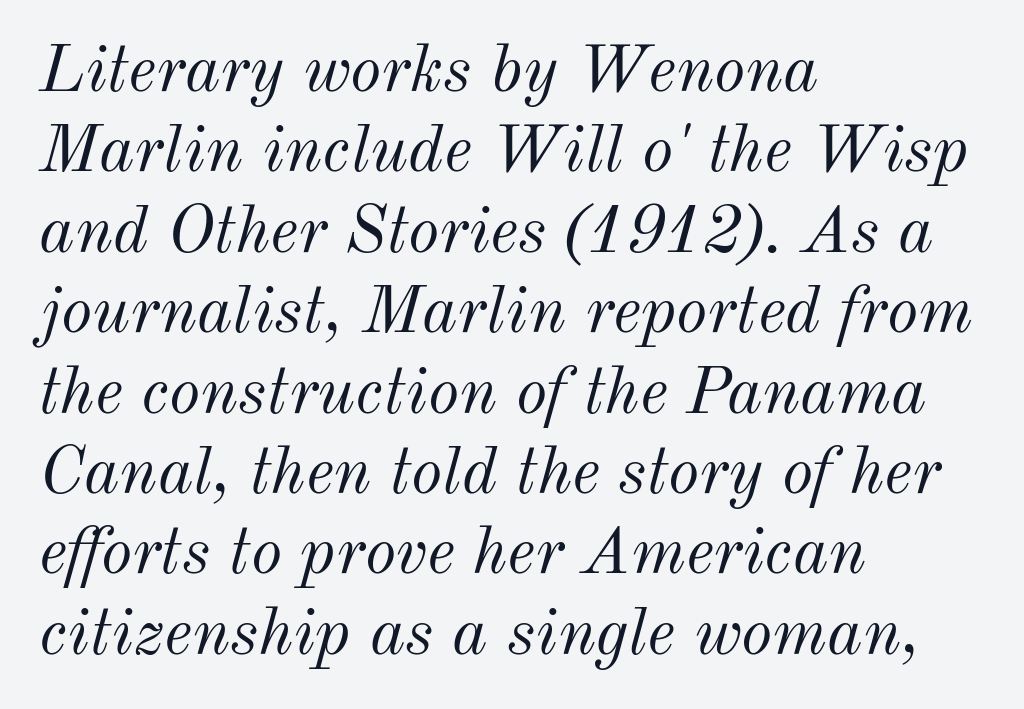
Underlining? Definitely not there. Italic: yes, the glyphs are oblique. The face used here is proportionally spaced, like ordinary book or web type. The passage shown has conventional tracking throughout. Heaviness? Minimal to ordinary, like unemphasized prose. The ragged edge is on the right, which tells us the setting is flush left.
